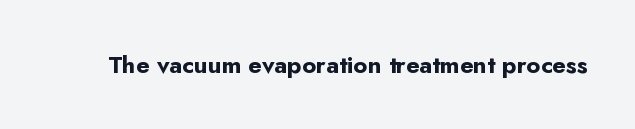
Q: Is the text bold? A: Yes.
Q: Is the text italic (slanted)? A: No, it is upright.
Q: Is the text underlined? A: No.
Q: Is the spacing between letters normal or unusually wide? A: Normal.
